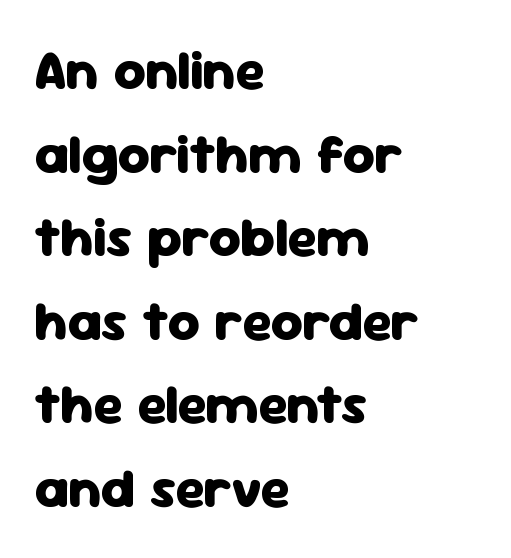
Q: Is the text bold? A: Yes.
Q: Is the text italic (slanted)? A: No, it is upright.
Q: Is the typeface a serif or a sans-serif typeface? A: Sans-serif.
Q: Is the text underlined? A: No.
Q: How is the paragraph aligned? A: Left-aligned.
Q: Is the spacing between letters normal or unusually wide? A: Normal.
Q: Is the spacing between lines tight, normal or loose? A: Normal.
Q: Width (condensed, normal, or wide)? A: Normal.
Q: Stroke contrast? A: Low.
Q: x-height? A: Medium.
Q: Monospaced? A: No.
